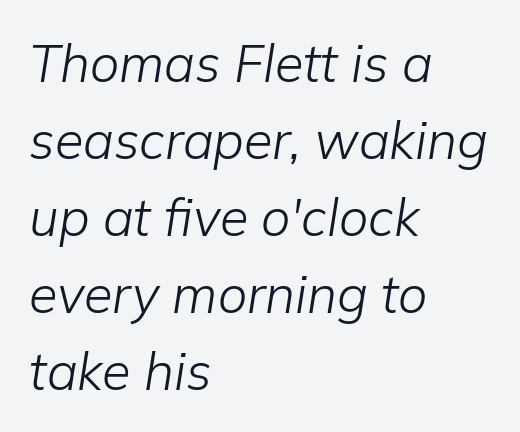
The image shows 52 px light type, italic (leaning right); set left-aligned, normal line spacing (1.48x), normal letter spacing, not underlined; low stroke contrast and a medium x-height.
